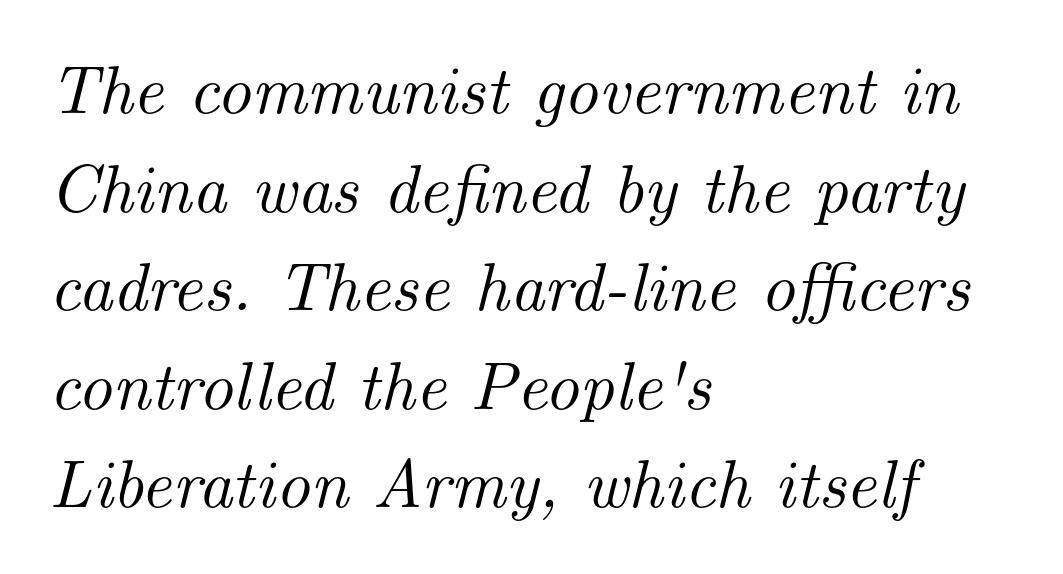
Q: Is the text italic (slanted)? A: Yes, it leans right by about 14 degrees.
Q: Is the typeface a serif or a sans-serif typeface? A: Serif.
Q: Is the text underlined? A: No.
Q: How is the paragraph aligned? A: Left-aligned.
Q: Is the spacing between letters normal or unusually wide? A: Normal.
Q: Is the spacing between lines tight, normal or loose? A: Normal.
Q: Width (condensed, normal, or wide)? A: Normal.
Q: Stroke contrast? A: Medium.
Q: x-height? A: Small.
Q: Monospaced? A: No.
